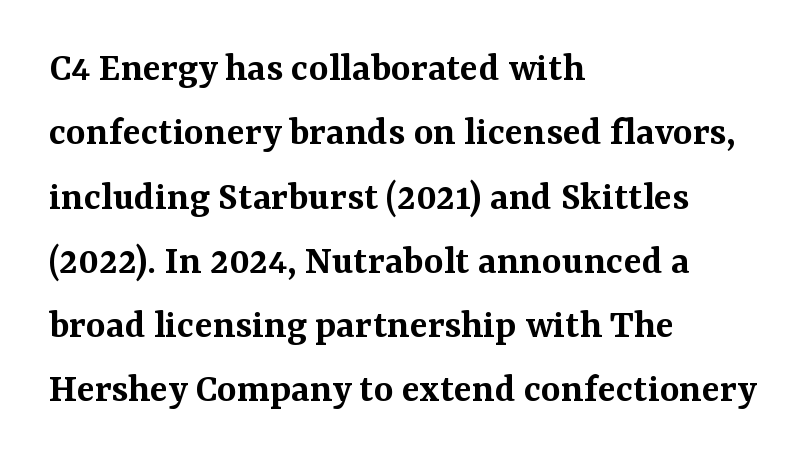
The image shows 42 px semibold serif type, upright; set left-aligned, normal line spacing (1.53x), normal letter spacing, not underlined; medium stroke contrast and a medium x-height.
